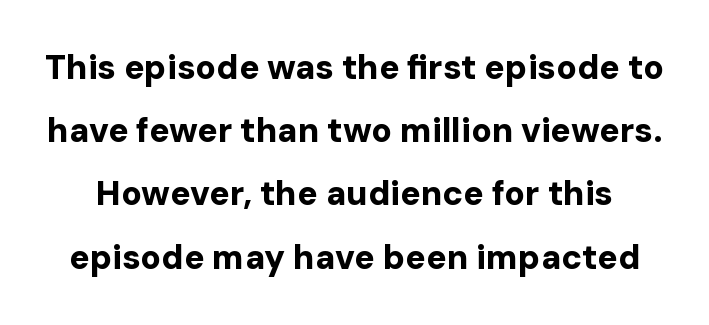
{"serif": "no", "italic": "no", "bold": "yes", "weight": "bold", "width": "normal", "stroke_contrast": "low", "x_height": "medium", "monospaced": "no", "underline": "no", "line_spacing_ratio": 1.86, "letter_spacing": "normal", "letter_spacing_em": 0.0, "glyph_px": 34}
